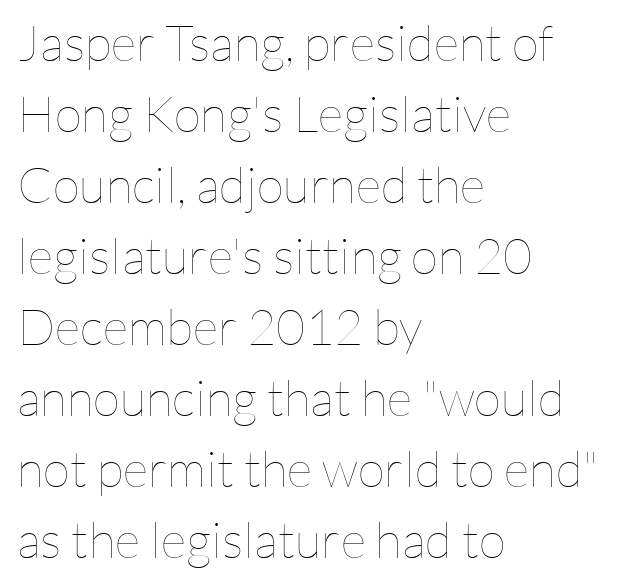
{"italic": "no", "bold": "no", "weight": "thin", "width": "normal", "stroke_contrast": "low", "x_height": "medium", "monospaced": "no", "underline": "no", "align": "left", "line_spacing": "normal", "line_spacing_ratio": 1.42, "letter_spacing": "normal", "letter_spacing_em": 0.0, "glyph_px": 50}
